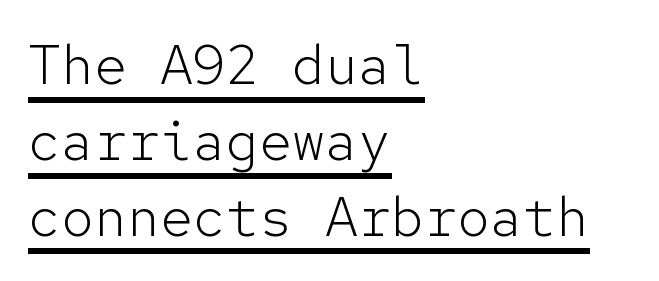
Q: Is the text bold? A: No.
Q: Is the text italic (slanted)? A: No, it is upright.
Q: Is the typeface a serif or a sans-serif typeface? A: Sans-serif.
Q: Is the text underlined? A: Yes.
Q: How is the paragraph aligned? A: Left-aligned.
Q: Is the spacing between letters normal or unusually wide? A: Normal.
Q: Is the spacing between lines tight, normal or loose? A: Normal.
Q: Width (condensed, normal, or wide)? A: Normal.
Q: Stroke contrast? A: Low.
Q: x-height? A: Medium.
Q: Monospaced? A: Yes.
